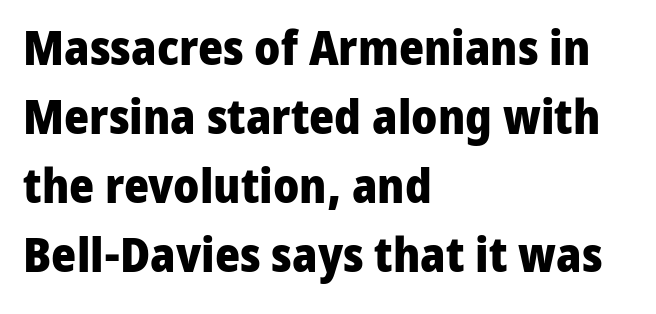
{"serif": "no", "italic": "no", "bold": "yes", "weight": "heavy", "width": "normal", "stroke_contrast": "low", "x_height": "medium", "monospaced": "no", "underline": "no", "align": "left", "line_spacing": "normal", "line_spacing_ratio": 1.44, "letter_spacing": "normal", "letter_spacing_em": 0.0, "glyph_px": 48}
